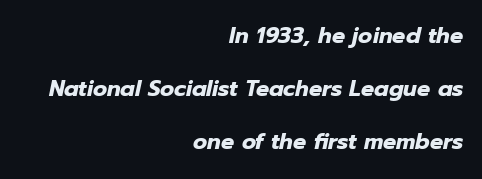
Q: Is the text bold? A: Yes.
Q: Is the text italic (slanted)? A: Yes, it leans right by about 12 degrees.
Q: Is the text underlined? A: No.
Q: How is the paragraph aligned? A: Right-aligned.
Q: Is the spacing between letters normal or unusually wide? A: Normal.
Q: Is the spacing between lines tight, normal or loose? A: Loose.
